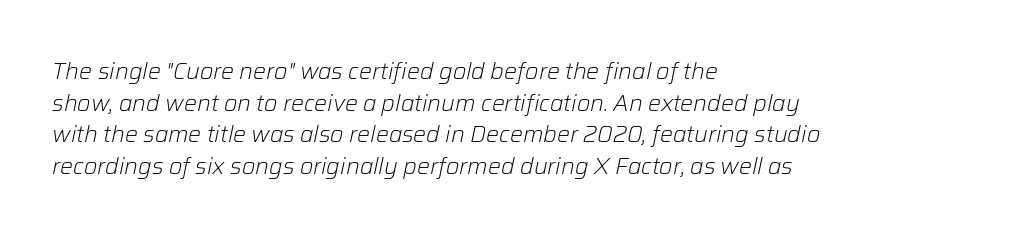
{"italic": "yes", "lean": "right", "slant_degrees": 12, "bold": "no", "underline": "no", "align": "left", "line_spacing": "normal", "line_spacing_ratio": 1.37, "letter_spacing": "normal", "letter_spacing_em": 0.0, "glyph_px": 23}
